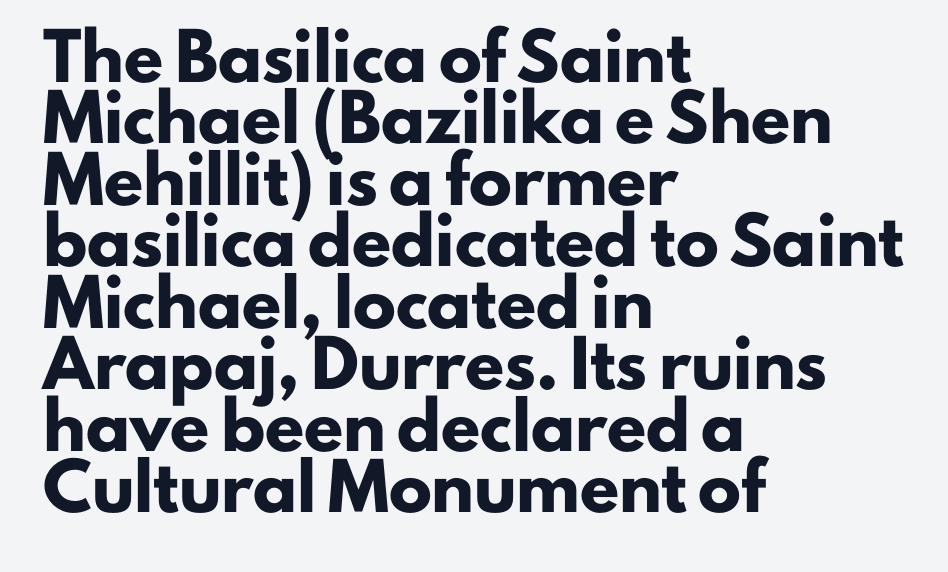
The image shows 43 px heavy sans-serif type, upright; set left-aligned, normal line spacing (1.43x), normal letter spacing, not underlined; low stroke contrast and a small x-height.
